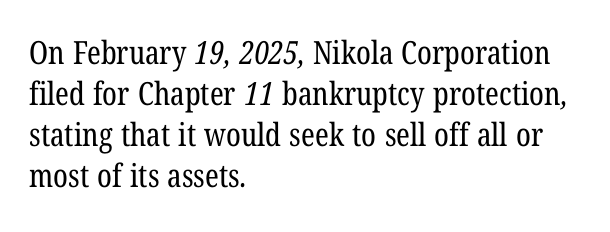
The image shows 32 px regular-weight, condensed serif type; set left-aligned, normal line spacing (1.28x), normal letter spacing, not underlined; low stroke contrast and a medium x-height.
